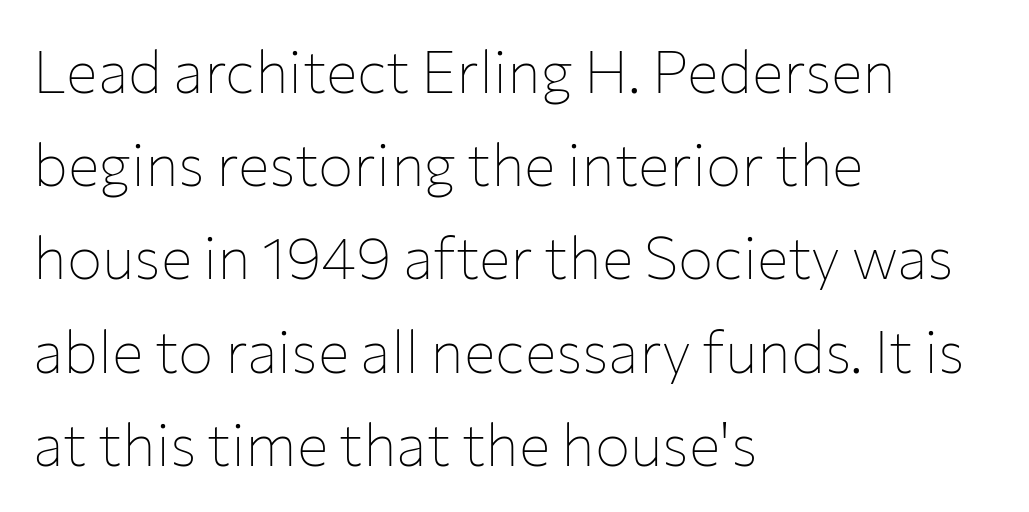
The image shows 59 px thin sans-serif type, upright; set left-aligned, normal line spacing (1.58x), normal letter spacing, not underlined; low stroke contrast and a medium x-height.
